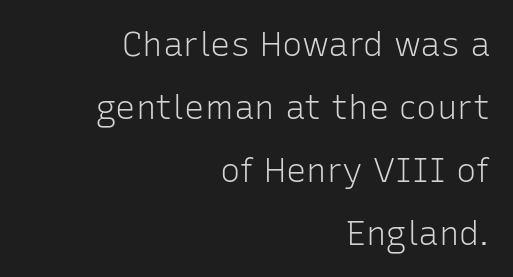
{"serif": "no", "italic": "no", "bold": "no", "weight": "light", "width": "normal", "stroke_contrast": "low", "x_height": "medium", "monospaced": "no", "underline": "no", "align": "right", "line_spacing_ratio": 1.85, "letter_spacing": "normal", "letter_spacing_em": 0.0, "glyph_px": 34}
